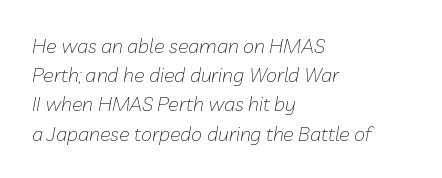
Q: Is the text bold? A: No.
Q: Is the text italic (slanted)? A: Yes, it leans right by about 10 degrees.
Q: Is the text underlined? A: No.
Q: How is the paragraph aligned? A: Left-aligned.
Q: Is the spacing between letters normal or unusually wide? A: Normal.
Q: Is the spacing between lines tight, normal or loose? A: Normal.
